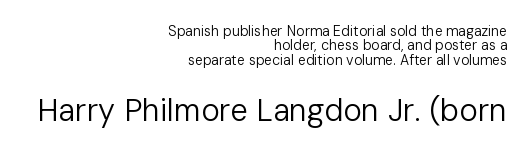
Q: Is the text bold? A: No.
Q: Is the text italic (slanted)? A: No, it is upright.
Q: Is the typeface a serif or a sans-serif typeface? A: Sans-serif.
Q: Is the text underlined? A: No.
Q: How is the paragraph aligned? A: Right-aligned.
Q: Is the spacing between letters normal or unusually wide? A: Normal.
Q: Is the spacing between lines tight, normal or loose? A: Tight.
Q: Which block of text is set in a larger size, the first (top) or the second (bottom)? A: The second (bottom) one.
Q: Width (condensed, normal, or wide)? A: Normal.
Q: Stroke contrast? A: Low.
Q: x-height? A: Medium.
Q: Monospaced? A: No.
